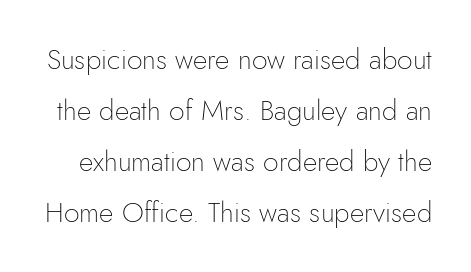
{"serif": "no", "italic": "no", "bold": "no", "weight": "thin", "width": "normal", "stroke_contrast": "low", "x_height": "small", "monospaced": "no", "underline": "no", "line_spacing_ratio": 1.82, "letter_spacing": "normal", "letter_spacing_em": 0.0, "glyph_px": 28}
